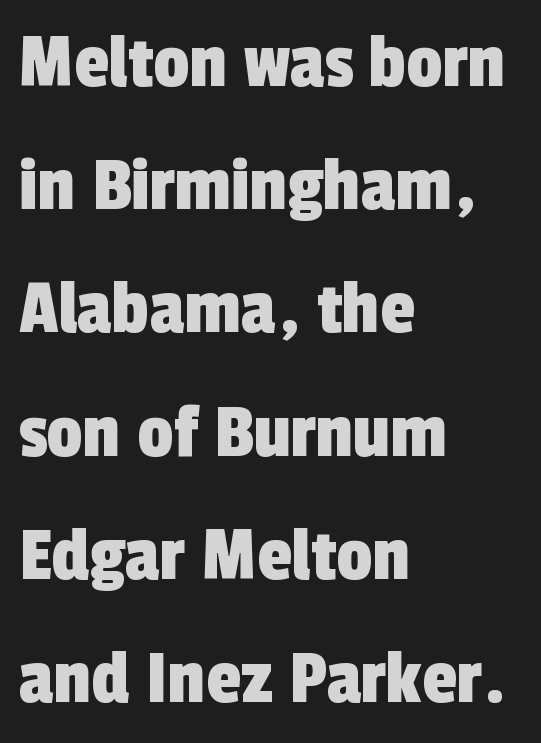
{"serif": "no", "width": "condensed", "x_height": "medium", "monospaced": "no", "underline": "no", "align": "left", "line_spacing": "normal", "line_spacing_ratio": 1.54, "letter_spacing": "normal", "letter_spacing_em": 0.0, "glyph_px": 80}
